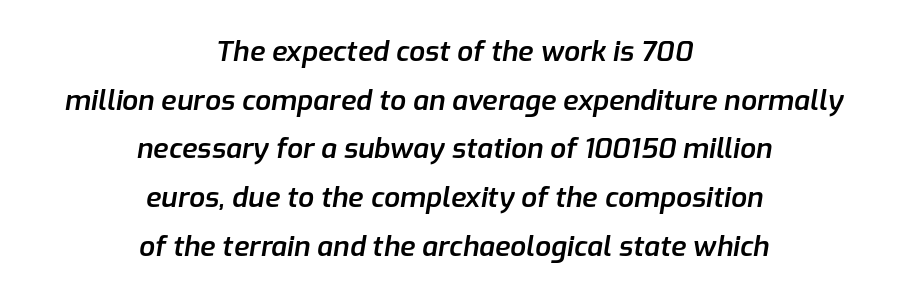
The image shows 28 px semibold type, italic (leaning right); set centered, line spacing 1.74x, normal letter spacing, not underlined; low stroke contrast and a medium x-height.
